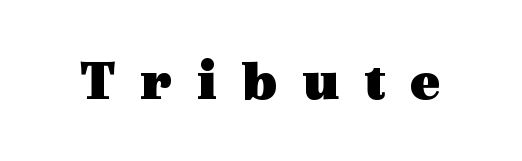
Q: Is the text bold? A: Yes.
Q: Is the text italic (slanted)? A: No, it is upright.
Q: Is the typeface a serif or a sans-serif typeface? A: Serif.
Q: Is the text underlined? A: No.
Q: Is the spacing between letters normal or unusually wide? A: Unusually wide.
Q: Width (condensed, normal, or wide)? A: Wide.
Q: x-height? A: Medium.
Q: Monospaced? A: No.
